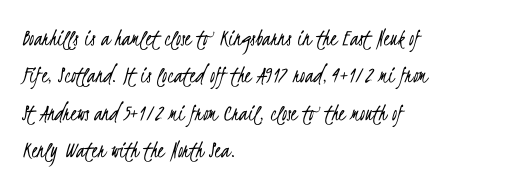
Tracking value appears to be zero — textbook default spacing. The paragraph shown leans on its left margin. Bare-footed words on every line. Notice how descenders clear the ascenders below comfortably — that's standard leading. The strokes carry an ordinary text weight at most.
